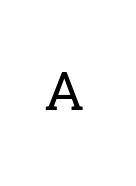
The image shows 54 px regular-weight serif type, upright; set unusually wide letter spacing (+0.44 em), not underlined; low stroke contrast and a medium x-height.
